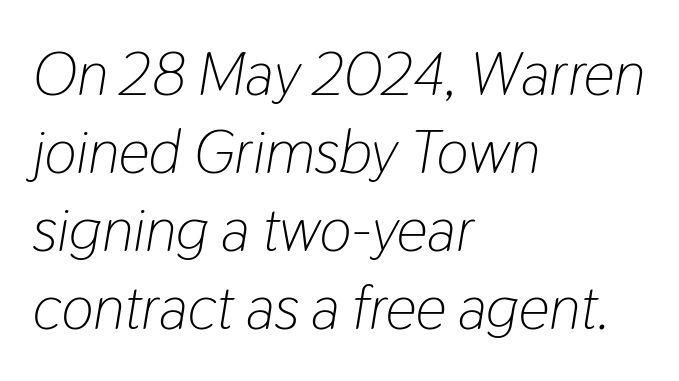
Q: Is the text bold? A: No.
Q: Is the text italic (slanted)? A: Yes, it leans right by about 9 degrees.
Q: Is the text underlined? A: No.
Q: How is the paragraph aligned? A: Left-aligned.
Q: Is the spacing between letters normal or unusually wide? A: Normal.
Q: Is the spacing between lines tight, normal or loose? A: Normal.
Q: Width (condensed, normal, or wide)? A: Condensed.
Q: Stroke contrast? A: Low.
Q: x-height? A: Medium.
Q: Monospaced? A: No.
